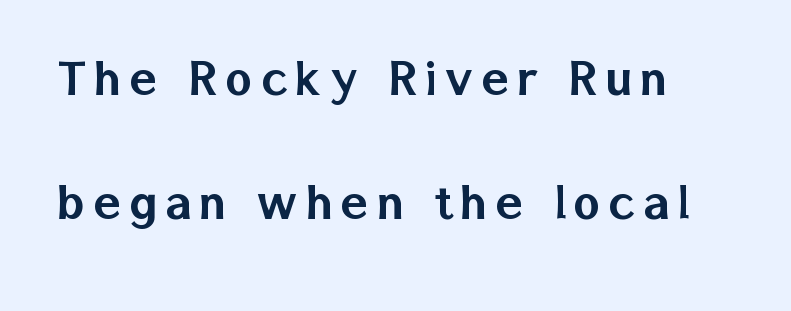
Do the characters align in a grid? No, the font is proportional. Posture: upright roman. One glance says open: line gaps are wider than usual. A clean baseline with only descenders dipping below it. Layout note: lines flush left.
